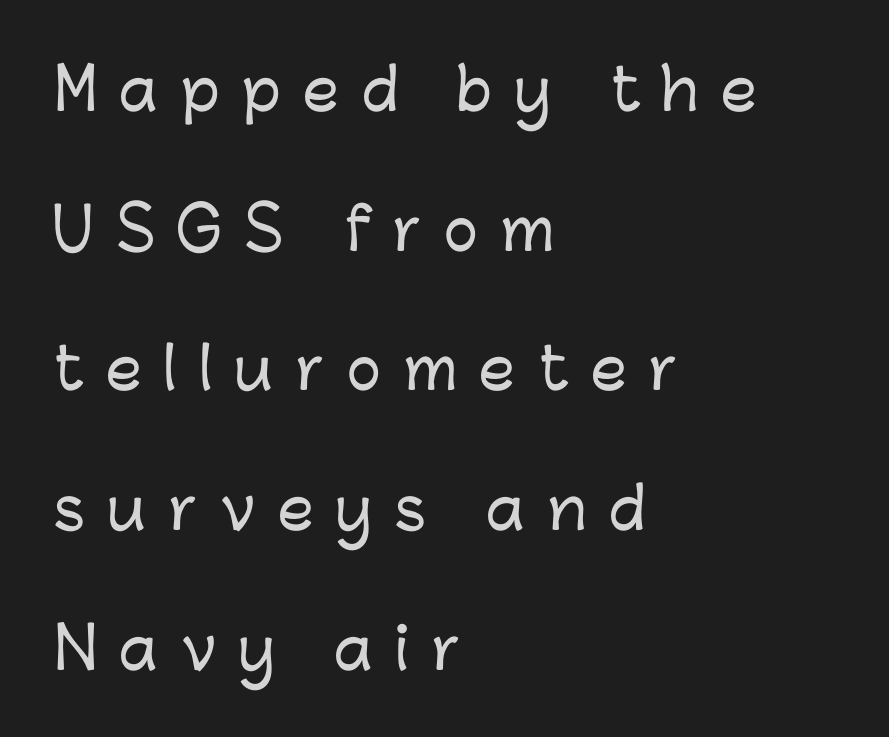
Q: Is the text italic (slanted)? A: No, it is upright.
Q: Is the typeface a serif or a sans-serif typeface? A: Sans-serif.
Q: Is the text underlined? A: No.
Q: How is the paragraph aligned? A: Left-aligned.
Q: Is the spacing between letters normal or unusually wide? A: Unusually wide.
Q: Is the spacing between lines tight, normal or loose? A: Loose.
Q: Width (condensed, normal, or wide)? A: Normal.
Q: Stroke contrast? A: Low.
Q: x-height? A: Medium.
Q: Monospaced? A: No.
